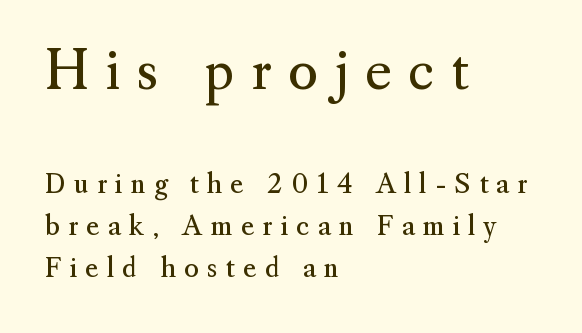
{"serif": "yes", "italic": "no", "bold": "no", "weight": "regular", "width": "normal", "stroke_contrast": "medium", "x_height": "small", "monospaced": "no", "underline": "no", "align": "left", "line_spacing": "normal", "line_spacing_ratio": 1.62, "letter_spacing": "wide", "letter_spacing_em": 0.31, "larger_block": "first", "size_ratio": 2.0, "glyph_px": 52}
